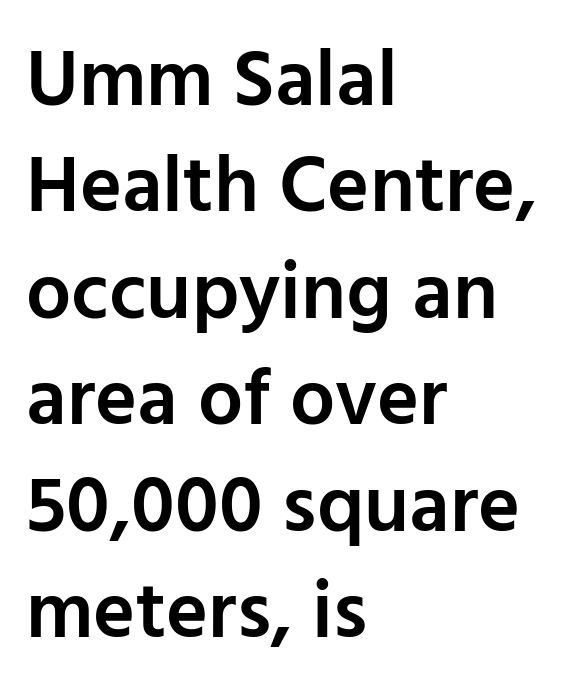
Q: Is the text bold? A: Semi-bold.
Q: Is the text italic (slanted)? A: No, it is upright.
Q: Is the typeface a serif or a sans-serif typeface? A: Sans-serif.
Q: Is the text underlined? A: No.
Q: How is the paragraph aligned? A: Left-aligned.
Q: Is the spacing between letters normal or unusually wide? A: Normal.
Q: Is the spacing between lines tight, normal or loose? A: Normal.
Q: Width (condensed, normal, or wide)? A: Normal.
Q: Stroke contrast? A: Low.
Q: x-height? A: Medium.
Q: Monospaced? A: No.
